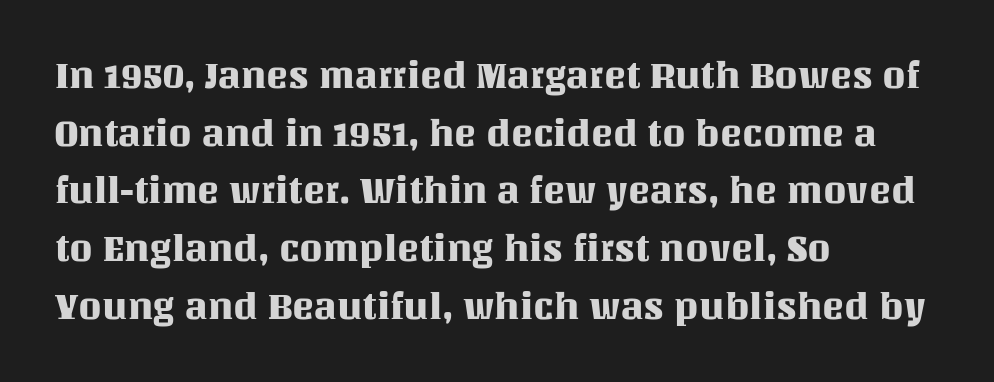
The image shows 37 px text type, upright; set left-aligned, normal line spacing (1.56x), normal letter spacing, not underlined; medium stroke contrast and a large x-height.
